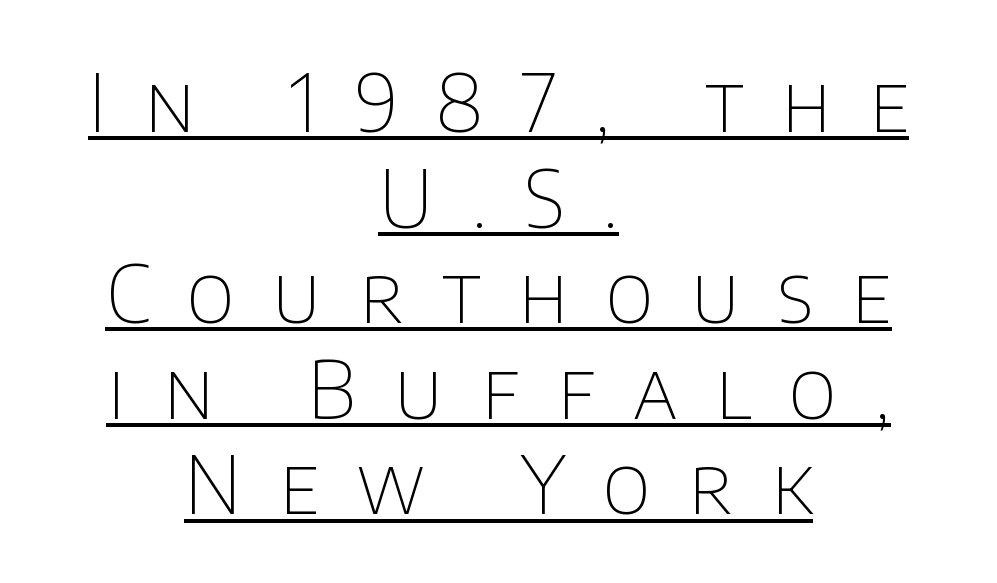
{"serif": "no", "italic": "no", "bold": "no", "weight": "thin", "width": "normal", "stroke_contrast": "low", "x_height": "large", "monospaced": "no", "underline": "yes", "align": "center", "line_spacing_ratio": 1.21, "letter_spacing": "wide", "letter_spacing_em": 0.48, "glyph_px": 79}
